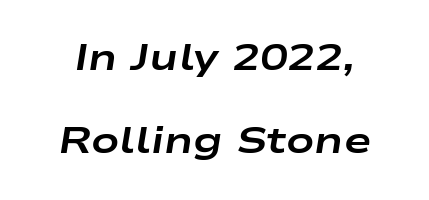
{"italic": "yes", "lean": "right", "slant_degrees": 9, "bold": "yes", "weight": "bold", "width": "wide", "stroke_contrast": "low", "x_height": "medium", "monospaced": "no", "underline": "no", "line_spacing": "loose", "line_spacing_ratio": 2.25, "letter_spacing": "normal", "letter_spacing_em": 0.0, "glyph_px": 37}
